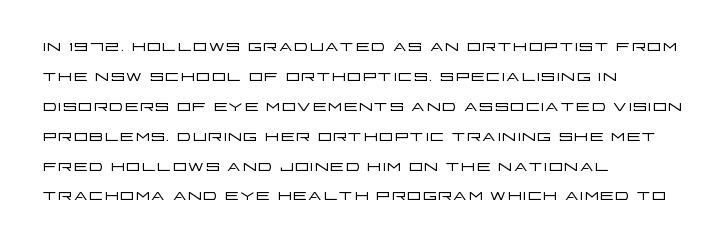
Q: Is the text bold? A: No.
Q: Is the text italic (slanted)? A: No, it is upright.
Q: Is the text underlined? A: No.
Q: How is the paragraph aligned? A: Left-aligned.
Q: Is the spacing between letters normal or unusually wide? A: Normal.
Q: Is the spacing between lines tight, normal or loose? A: Normal.
